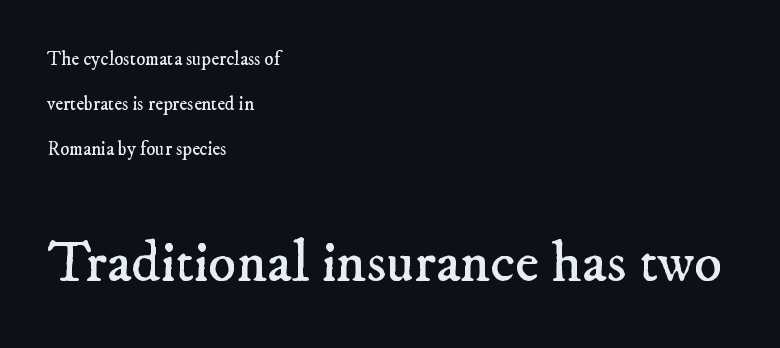
The image shows 58 px regular-weight serif type; set left-aligned, loose line spacing (2.36x), normal letter spacing, not underlined; the second (bottom) block is 3.05x larger; low stroke contrast and a small x-height.
